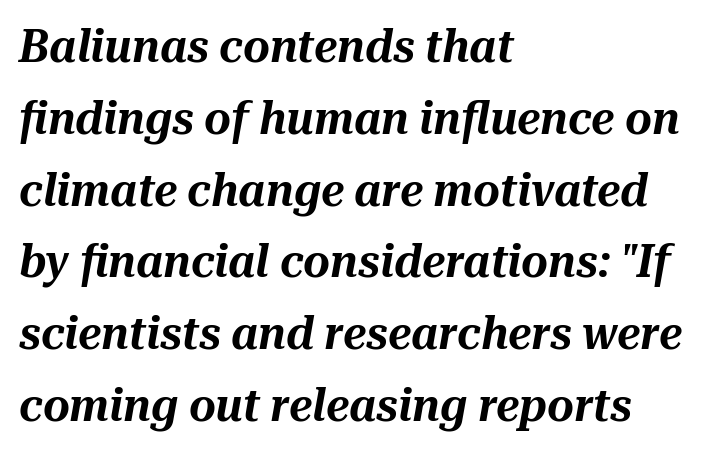
Q: Is the text italic (slanted)? A: Yes, it leans right by about 10 degrees.
Q: Is the text underlined? A: No.
Q: How is the paragraph aligned? A: Left-aligned.
Q: Is the spacing between letters normal or unusually wide? A: Normal.
Q: Is the spacing between lines tight, normal or loose? A: Normal.
Q: Width (condensed, normal, or wide)? A: Normal.
Q: Stroke contrast? A: Medium.
Q: x-height? A: Medium.
Q: Monospaced? A: No.
